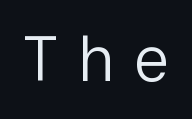
{"serif": "no", "italic": "no", "bold": "no", "weight": "regular", "width": "normal", "stroke_contrast": "low", "x_height": "medium", "monospaced": "no", "underline": "no", "letter_spacing": "wide", "letter_spacing_em": 0.31, "glyph_px": 63}
